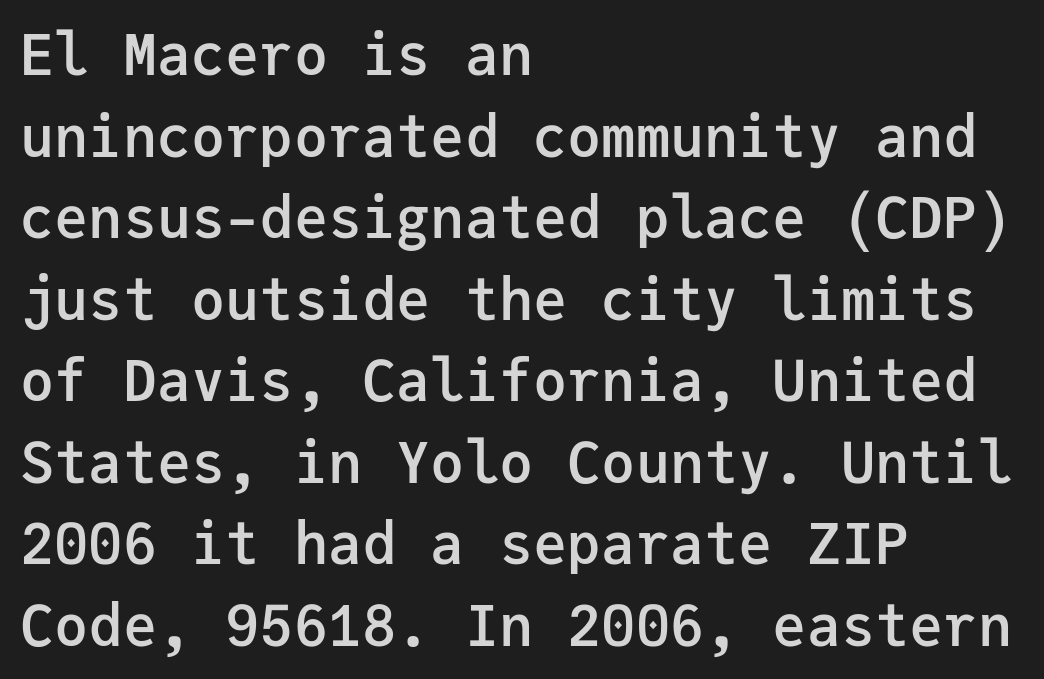
The image shows 57 px semibold sans-serif type, upright, monospaced; set left-aligned, normal line spacing (1.43x), normal letter spacing, not underlined; low stroke contrast and a medium x-height.
